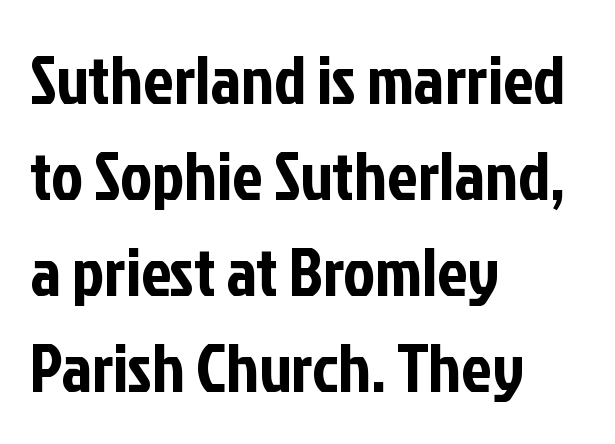
Classification — sans serif. A typesetter would call this proportional, since set widths differ per character. How would I describe the line gaps? Plain and ordinary. The lettering holds an erect, upright posture throughout.
